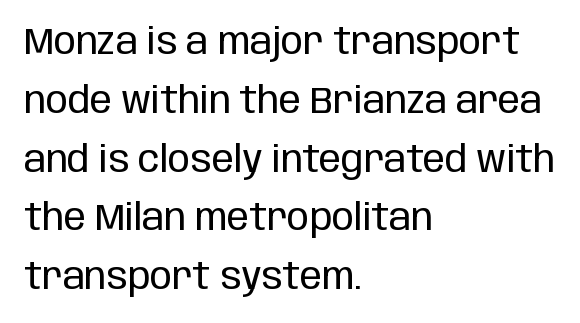
This sample has the flowing, uneven cadence of proportional lettering. Examine the stroke ends and you'll find no serifs. These glyphs show unthickened strokes, regular width or finer. Each row of text sits above clean, open space.
